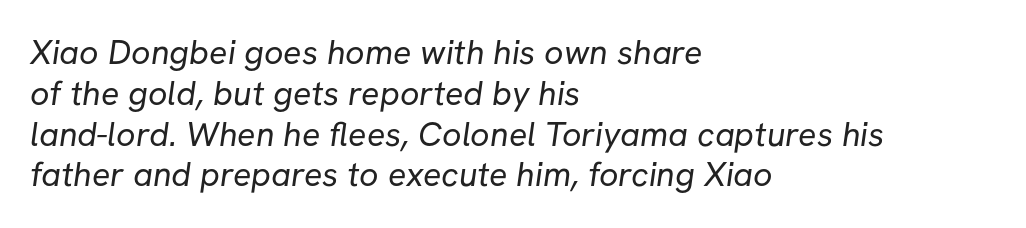
The image shows 34 px regular-weight sans-serif type; set left-aligned, line spacing 1.2x, normal letter spacing, not underlined; low stroke contrast and a medium x-height.
